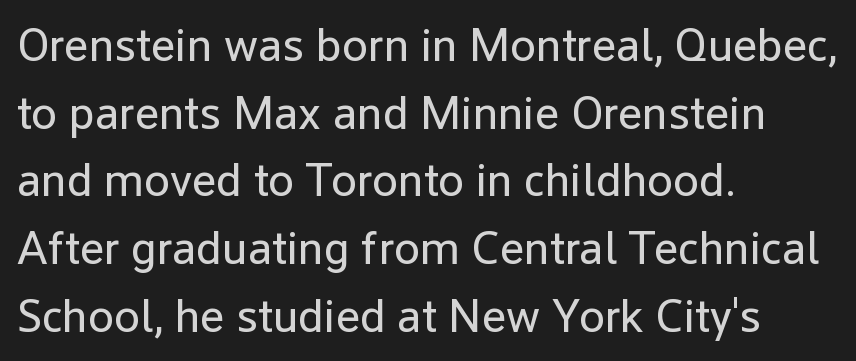
Counters stay open thanks to moderate or lighter strokes. Where is the straight margin? On the left. Descenders are the only things crossing below the line. The passage shown is typeset with a sans-serif family. A typesetter would call this zero additional tracking.
